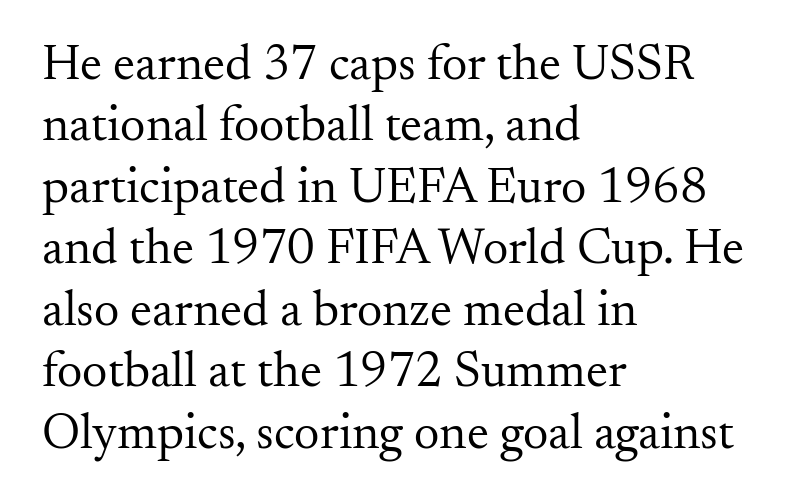
The font is comparable to plain body text, perhaps lighter. Nope, not italic — everything's standing straight. Is the block centered? No — it sits flush against the left margin. Compared with typical body copy, the letter spacing here is the same.
